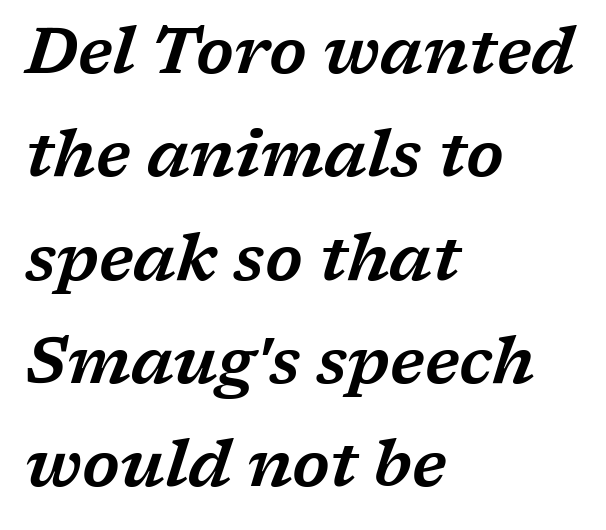
The image shows 65 px wide serif type, italic (leaning right); set left-aligned, normal line spacing (1.59x), normal letter spacing, not underlined; low stroke contrast and a medium x-height.
